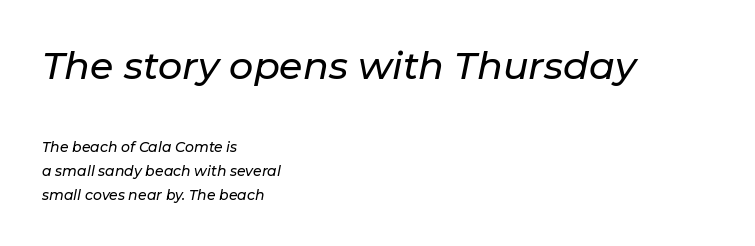
It's the slanting kind of type. Here the glyphs are tracked normally, forming tight word shapes. Note the varied advance widths — an 'i' is clearly narrower than an 'm'. Bare-footed words on every line. The rendering anchors every line to the left-hand side.
